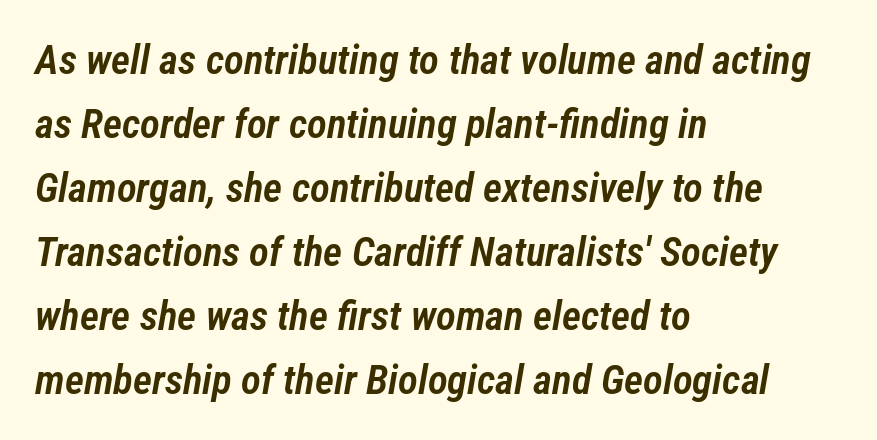
Q: Is the text bold? A: Semi-bold.
Q: Is the text italic (slanted)? A: Yes, it leans right by about 12 degrees.
Q: Is the text underlined? A: No.
Q: How is the paragraph aligned? A: Left-aligned.
Q: Is the spacing between letters normal or unusually wide? A: Normal.
Q: Is the spacing between lines tight, normal or loose? A: Normal.
Q: Width (condensed, normal, or wide)? A: Condensed.
Q: Stroke contrast? A: Low.
Q: x-height? A: Medium.
Q: Monospaced? A: No.
